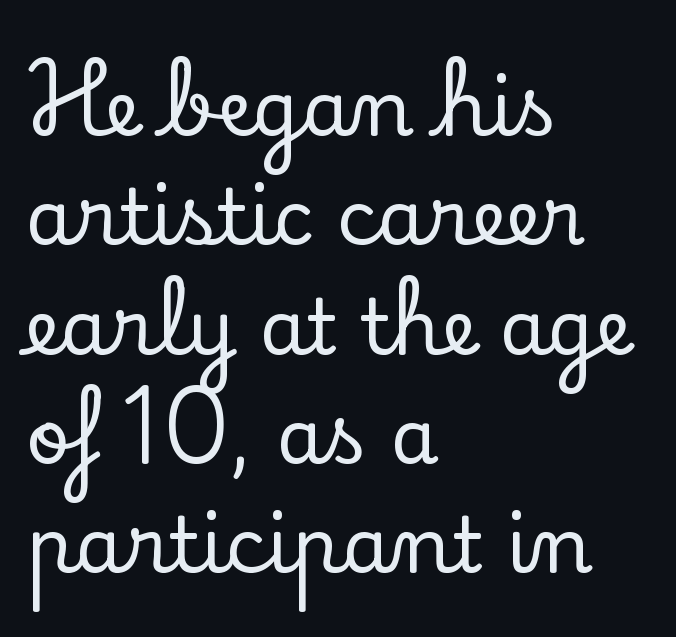
{"serif": "yes", "italic": "no", "width": "normal", "stroke_contrast": "low", "x_height": "small", "monospaced": "no", "underline": "no", "align": "left", "line_spacing": "normal", "line_spacing_ratio": 1.42, "letter_spacing": "normal", "letter_spacing_em": 0.0, "glyph_px": 77}
